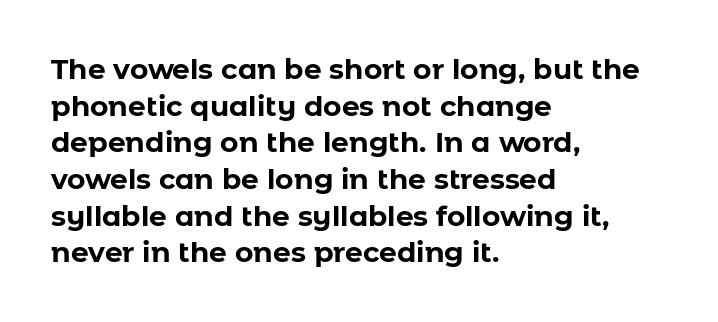
The image shows 28 px bold sans-serif type, upright; set left-aligned, normal line spacing (1.31x), normal letter spacing, not underlined; low stroke contrast and a medium x-height.
